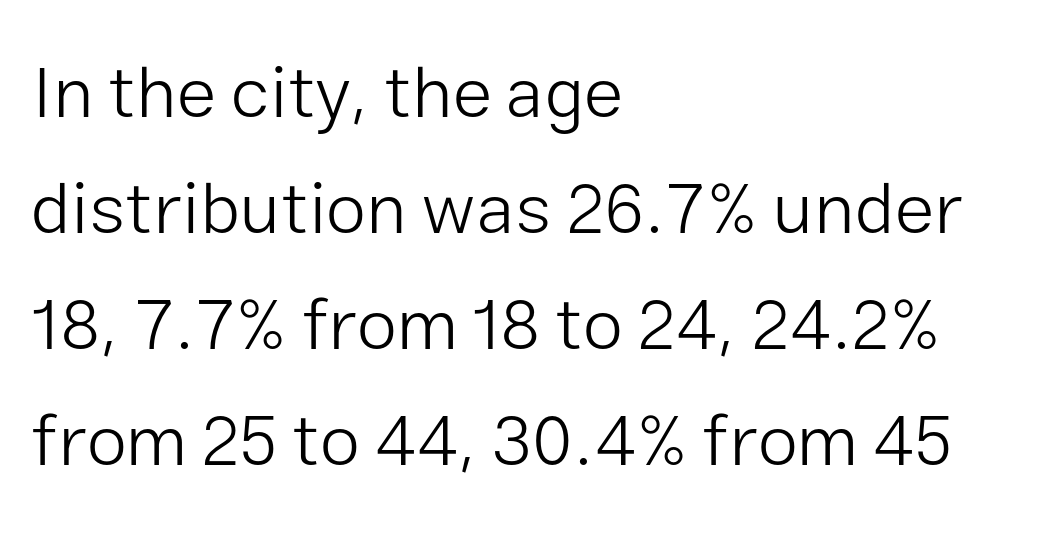
Are there feet on the stems? There aren't — it's a sans. Spacing between characters is what you'd get straight out of the box. A roman cut, with each character standing at attention. Each letter keeps its own natural width here, so spacing adapts to shape. Is there much room between lines? A standard amount, neither cramped nor airy.
